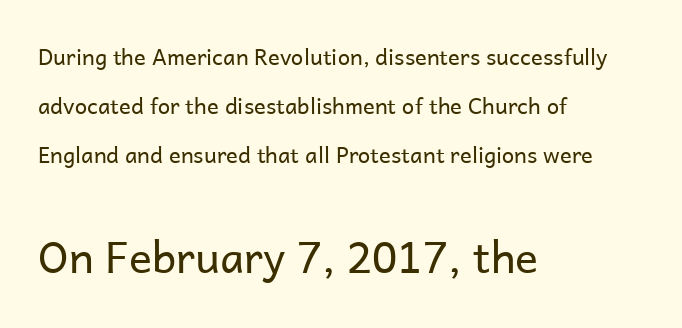
The face used here appears at its bigger size in the lower chunk. Loosely led — the rows are spread out. Glyph-to-glyph distance matches everyday printed text. Unbolded letterforms with no extra heft. If you drew a line through each stem, it would be perfectly vertical.
